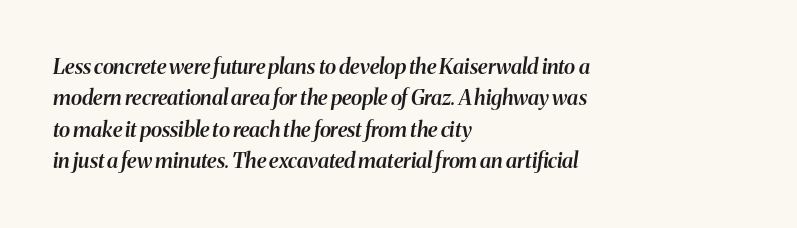
The image shows 21 px text type, italic (leaning right); set left-aligned, normal line spacing (1.5x), normal letter spacing, not underlined.
